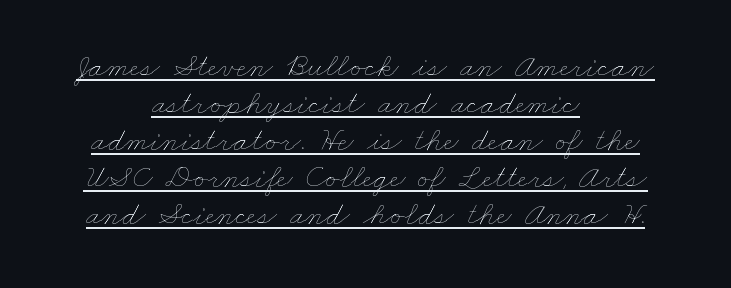
You could not count columns in this text — the font is proportionally spaced. Inter-character spacing is left at the font's built-in metrics. Is there much room between lines? No — they nearly touch. Emphasis is given by a line drawn under the lettering. Heft: none added — not bold. Compared with a flush-left layout, this one balances lines on the center instead.
